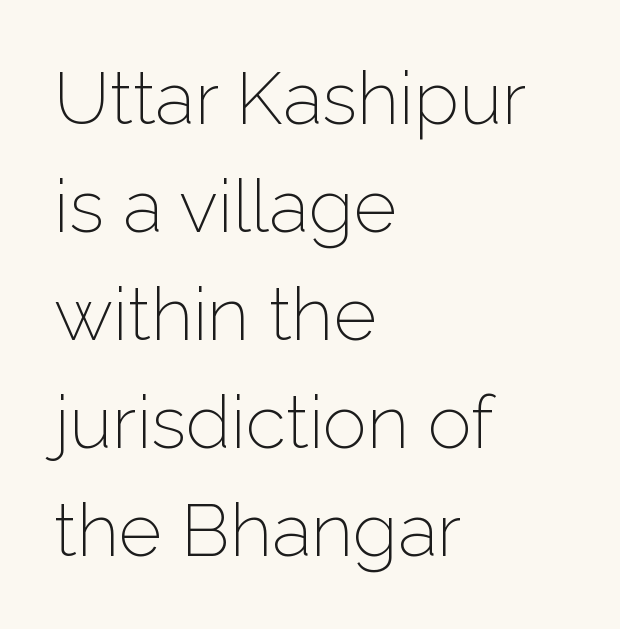
The space beneath each line is pristine and unruled. The tracking reads as untouched default to a designer's eye. The lettering holds an erect, upright posture throughout. In CSS terms this would be text-align: left. Stems here are at most as thick as an everyday book face. The face used here is proportionally spaced, like ordinary book or web type.
